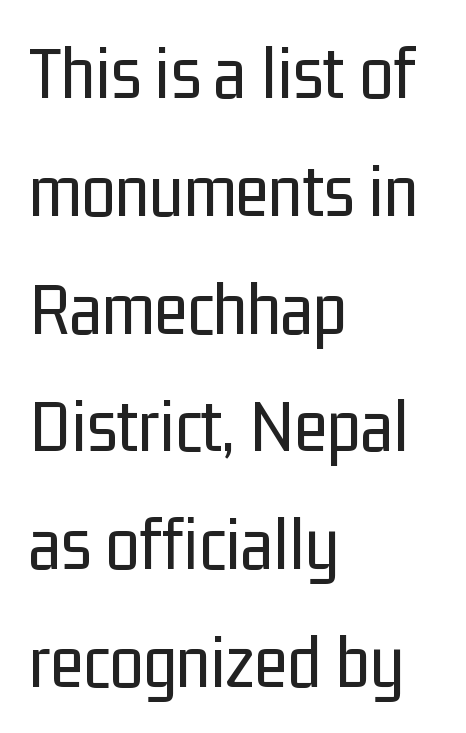
{"serif": "no", "italic": "no", "bold": "no", "weight": "regular", "width": "condensed", "stroke_contrast": "low", "x_height": "medium", "monospaced": "no", "underline": "no", "align": "left", "line_spacing": "normal", "line_spacing_ratio": 1.53, "letter_spacing": "normal", "letter_spacing_em": 0.0, "glyph_px": 77}
